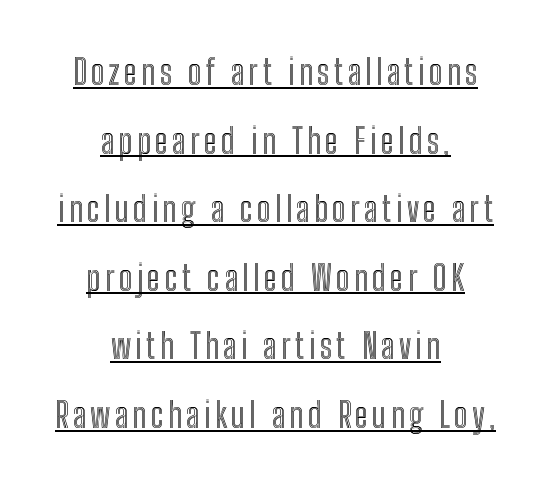
The image shows 35 px condensed type, upright; set centered, loose line spacing (1.96x), underlined; a medium x-height.
